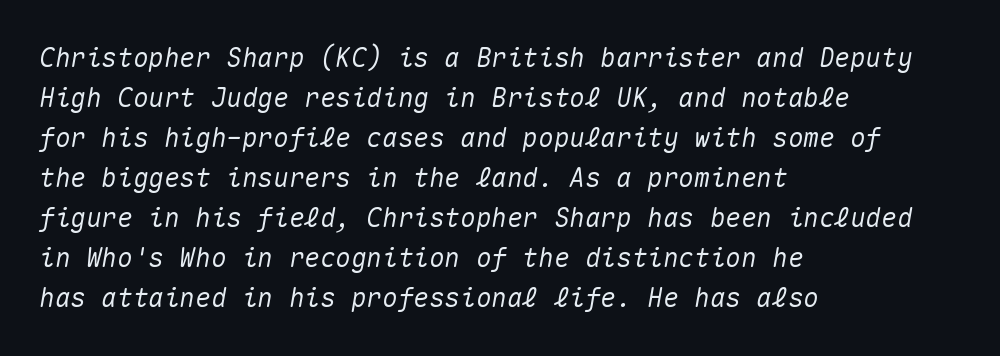
Q: Is the text italic (slanted)? A: Yes, it leans right by about 10 degrees.
Q: Is the text underlined? A: No.
Q: How is the paragraph aligned? A: Left-aligned.
Q: Is the spacing between letters normal or unusually wide? A: Normal.
Q: Is the spacing between lines tight, normal or loose? A: Normal.
